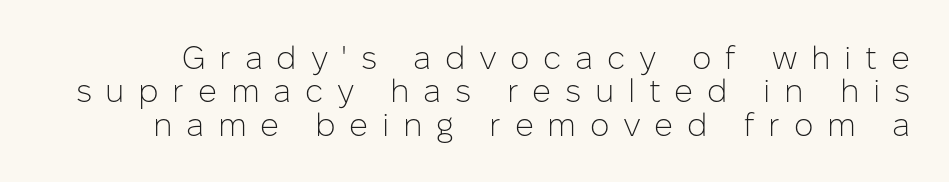
The image shows 33 px light sans-serif type, upright; set tight line spacing (1.01x), unusually wide letter spacing (+0.41 em), not underlined; low stroke contrast and a medium x-height.
